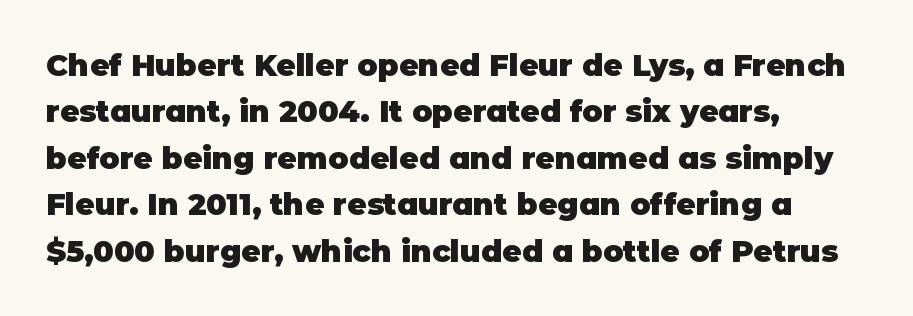
Reading down the column, the eye jumps a familiar distance to each next line. This rendering uses left alignment, leaving the right contour irregular. Proportional: the letters do not fall into vertical columns. Ordinary non-slanted type is in use. Words appear dense and cohesive because spacing is normal. Glance below the letters and you will spot only blank space.
